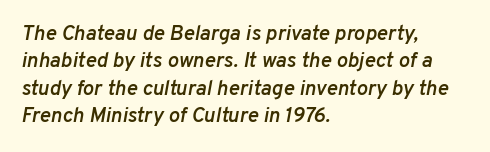
The strip under each line holds only bare page. How are the letters spaced? Ordinarily, with no added tracking. Regarding leading, the lines here are spaced in the standard way. The letters are semibold — heavier than regular but short of a full bold. The compositor pushed each line to the left boundary.
